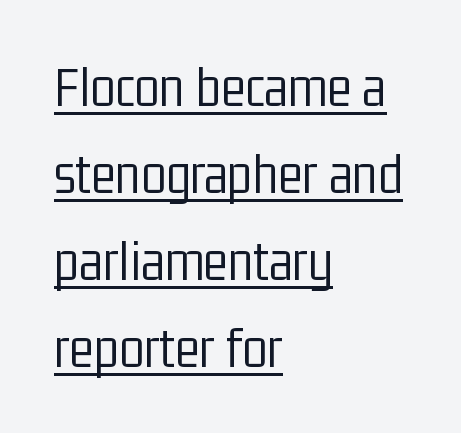
Q: Is the text bold? A: No.
Q: Is the text italic (slanted)? A: No, it is upright.
Q: Is the typeface a serif or a sans-serif typeface? A: Sans-serif.
Q: Is the text underlined? A: Yes.
Q: How is the paragraph aligned? A: Left-aligned.
Q: Is the spacing between letters normal or unusually wide? A: Normal.
Q: Is the spacing between lines tight, normal or loose? A: Normal.
Q: Width (condensed, normal, or wide)? A: Condensed.
Q: Stroke contrast? A: Low.
Q: x-height? A: Medium.
Q: Monospaced? A: No.
